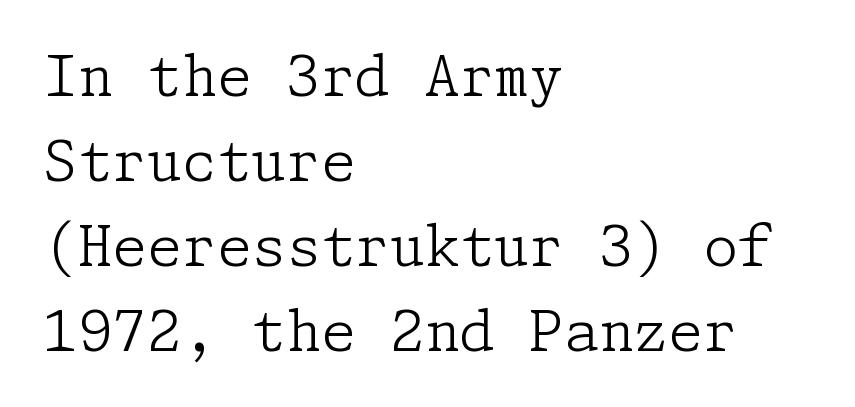
The image shows 56 px light serif type, upright; set left-aligned, normal line spacing (1.52x), normal letter spacing, not underlined; low stroke contrast and a medium x-height.
